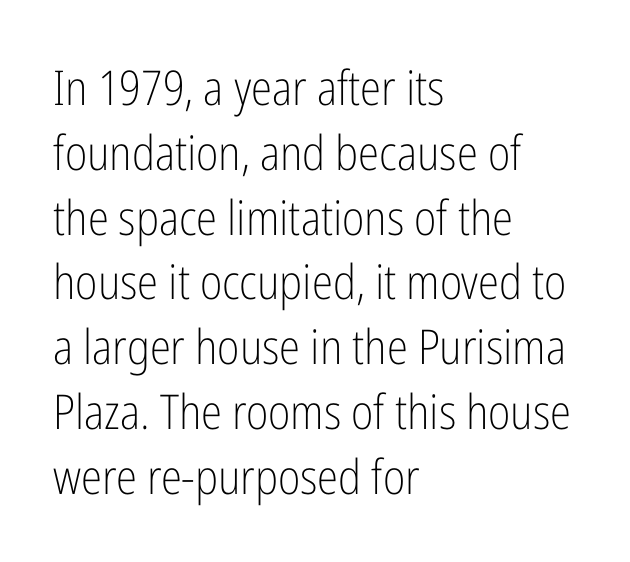
The image shows 48 px light, condensed sans-serif type, upright; set left-aligned, normal line spacing (1.35x), normal letter spacing, not underlined; low stroke contrast and a medium x-height.
